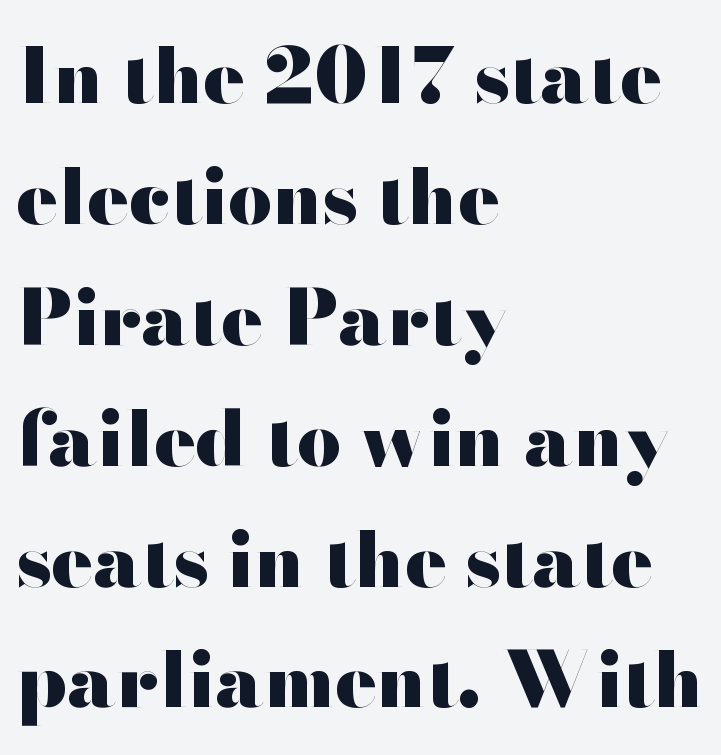
Q: Is the text bold? A: Yes.
Q: Is the text italic (slanted)? A: No, it is upright.
Q: Is the typeface a serif or a sans-serif typeface? A: Sans-serif.
Q: Is the text underlined? A: No.
Q: How is the paragraph aligned? A: Left-aligned.
Q: Is the spacing between letters normal or unusually wide? A: Normal.
Q: Is the spacing between lines tight, normal or loose? A: Normal.
Q: Width (condensed, normal, or wide)? A: Wide.
Q: Stroke contrast? A: High.
Q: x-height? A: Small.
Q: Monospaced? A: No.
